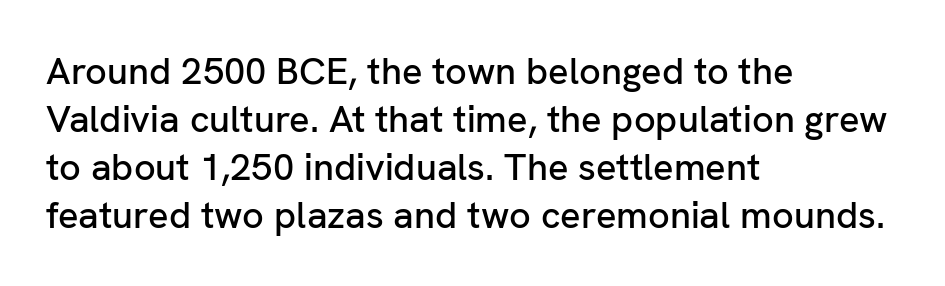
Is the letter spacing exaggerated? No — it looks like the ordinary default. The rendering uses natural spacing where letterforms have individual widths. Posture: upright roman. Summary of vertical rhythm: regular, with standard interline spacing. Notice how the passage keeps a crisp vertical edge on the left only.
